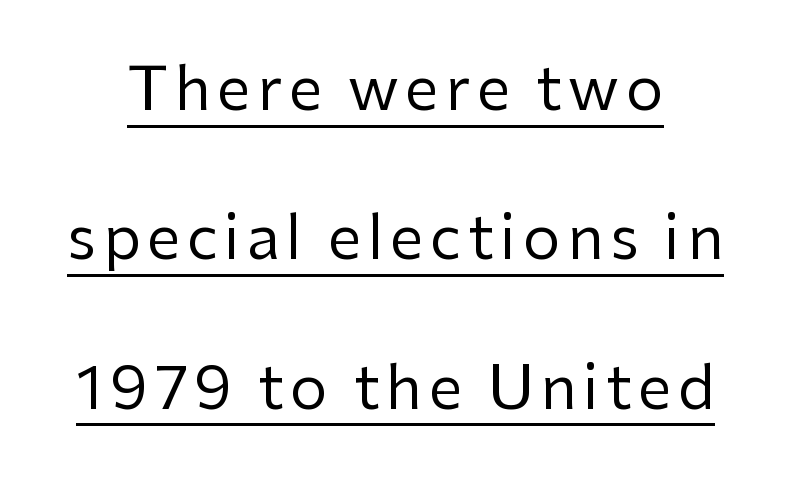
{"serif": "no", "italic": "no", "bold": "no", "weight": "regular", "width": "normal", "stroke_contrast": "low", "x_height": "medium", "monospaced": "no", "underline": "yes", "line_spacing": "loose", "line_spacing_ratio": 2.49, "glyph_px": 60}
